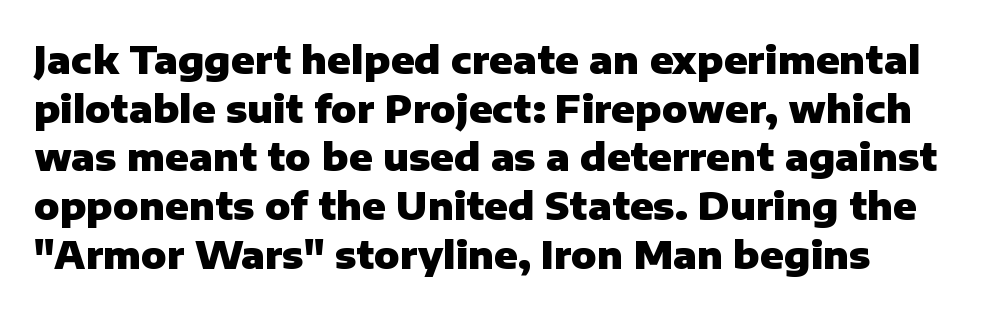
{"serif": "no", "italic": "no", "bold": "yes", "weight": "heavy", "width": "normal", "stroke_contrast": "low", "x_height": "medium", "monospaced": "no", "underline": "no", "align": "left", "line_spacing": "normal", "line_spacing_ratio": 1.28, "letter_spacing": "normal", "letter_spacing_em": 0.0, "glyph_px": 38}
